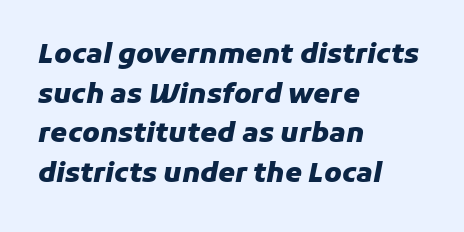
{"italic": "yes", "lean": "right", "slant_degrees": 11, "bold": "yes", "underline": "no", "align": "left", "line_spacing": "normal", "line_spacing_ratio": 1.47, "letter_spacing": "normal", "letter_spacing_em": 0.0, "glyph_px": 27}
